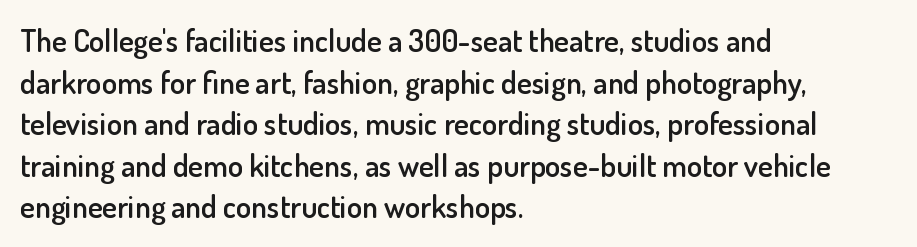
Each row of text sits above clean, open space. The passage is arranged the way most books set body copy — flush left. Look at the stroke-to-counter ratio: somewhat heavy, a semibold. Every stem runs plumb, perpendicular to the baseline.
